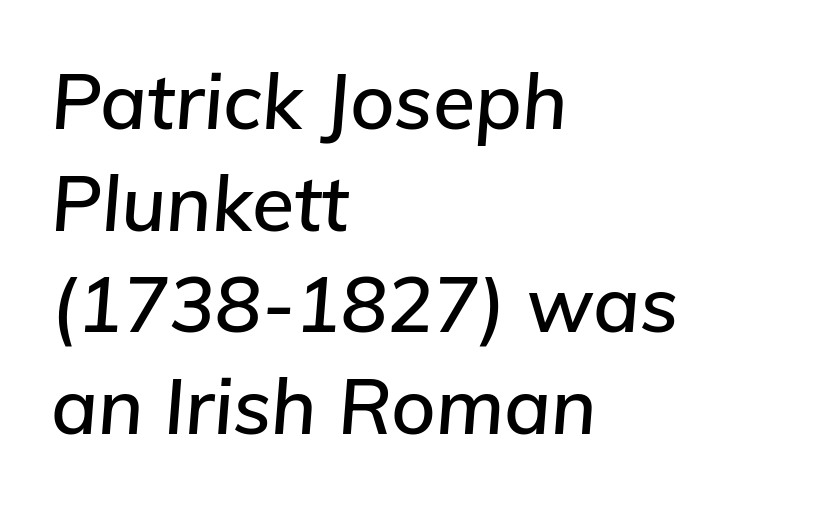
Q: Is the text italic (slanted)? A: Yes, it leans right by about 5 degrees.
Q: Is the text underlined? A: No.
Q: How is the paragraph aligned? A: Left-aligned.
Q: Is the spacing between letters normal or unusually wide? A: Normal.
Q: Is the spacing between lines tight, normal or loose? A: Normal.
Q: Width (condensed, normal, or wide)? A: Normal.
Q: Stroke contrast? A: Low.
Q: x-height? A: Medium.
Q: Monospaced? A: No.
